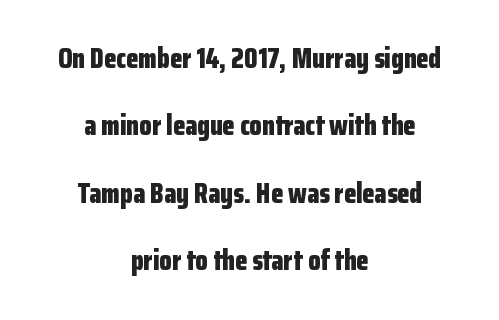
The image shows 28 px bold, condensed sans-serif type, upright; set centered, loose line spacing (2.41x), normal letter spacing, not underlined; low stroke contrast and a medium x-height.
